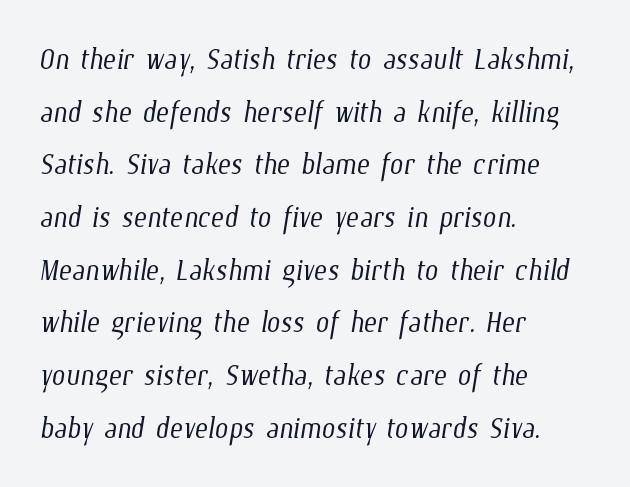
{"bold": "no", "weight": "light", "width": "condensed", "stroke_contrast": "low", "x_height": "medium", "monospaced": "no", "underline": "no", "align": "left", "line_spacing": "normal", "line_spacing_ratio": 1.35, "letter_spacing": "normal", "letter_spacing_em": 0.0, "glyph_px": 39}
